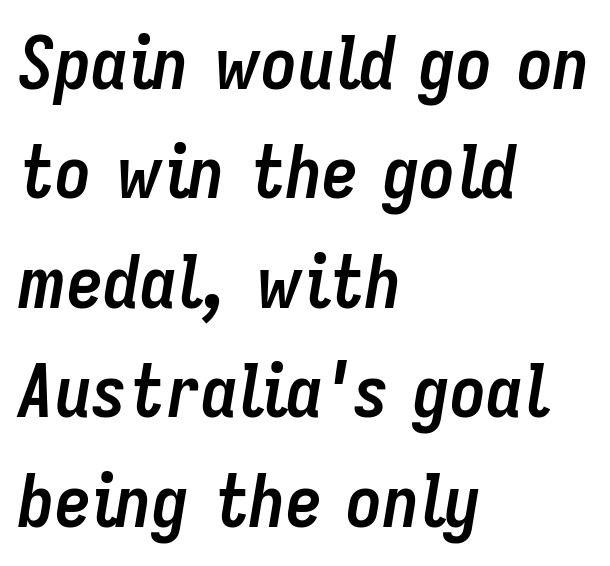
The image shows 73 px semibold, condensed type, italic (leaning right); set left-aligned, normal line spacing (1.5x), normal letter spacing, not underlined; low stroke contrast and a medium x-height.
